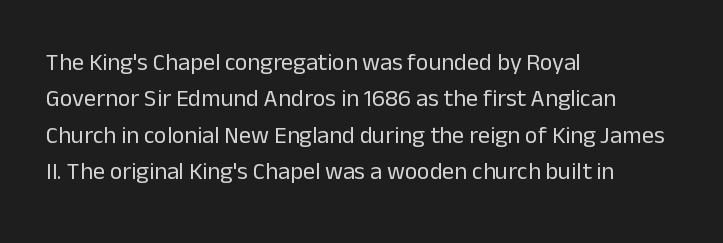
The foot of each line stays bare and open. These lines stack with their left ends in a neat column. Italic: no, the glyphs are upright roman. These lines sit exactly where default settings would place them.
